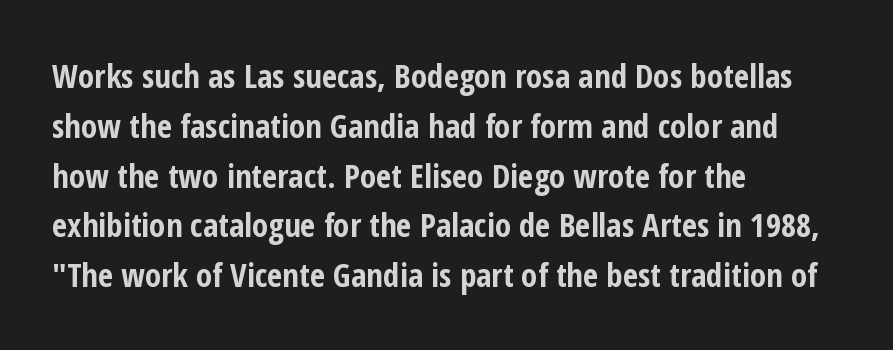
Layout note: lines flush left. Heavy, bold letterforms. A clean baseline with only descenders dipping below it. Proportional: the letters do not fall into vertical columns.
